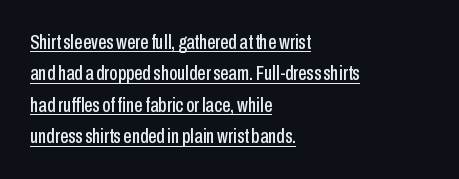
Q: Is the text italic (slanted)? A: No, it is upright.
Q: Is the text underlined? A: Yes.
Q: How is the paragraph aligned? A: Left-aligned.
Q: Is the spacing between letters normal or unusually wide? A: Normal.
Q: Is the spacing between lines tight, normal or loose? A: Normal.
